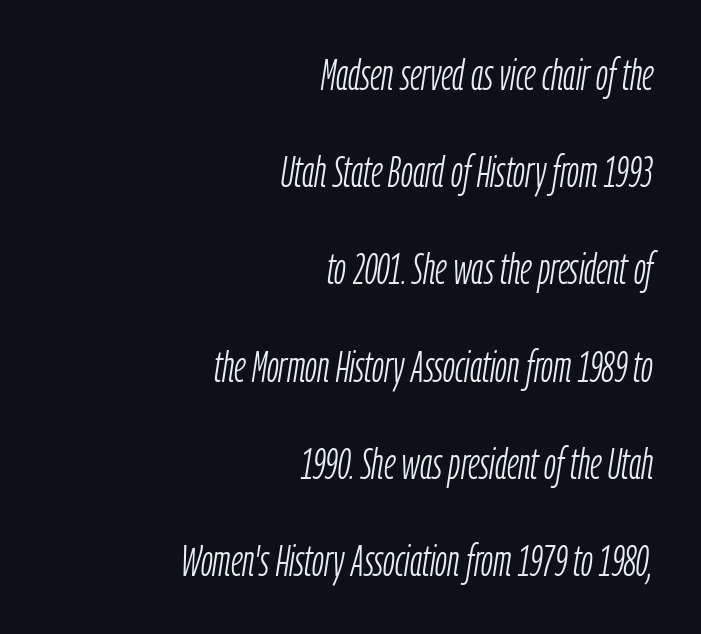
The line texture is even and compact thanks to regular tracking. The cut favours lightness, reaching ordinary text weight at its darkest. Underline: absent. The text block is weighted toward the right margin, trailing off unevenly leftward. Here the designer chose a conventional face with non-uniform glyph widths. The lettering tilts uniformly, giving the passage an italic look.
